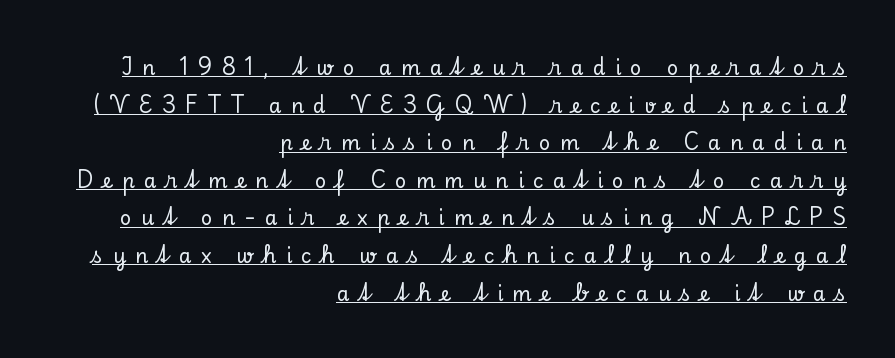
{"italic": "no", "underline": "yes", "align": "right", "line_spacing_ratio": 1.88, "letter_spacing": "wide", "letter_spacing_em": 0.47, "glyph_px": 20}
